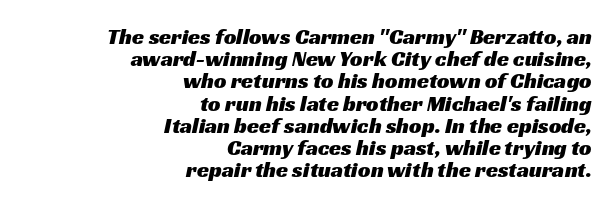
What stands out about the letter spacing? Nothing — it is the standard amount. Notice how descenders almost collide with the ascenders below — that's tight leading. Words float on clear page, feet unadorned. Teacher's note: observe the even right margin — that is flush-right alignment.
